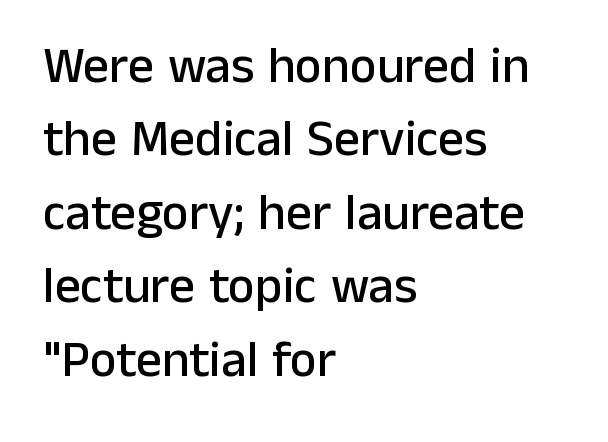
The image shows 51 px sans-serif type, upright; set left-aligned, normal line spacing (1.44x), normal letter spacing, not underlined; low stroke contrast and a medium x-height.
